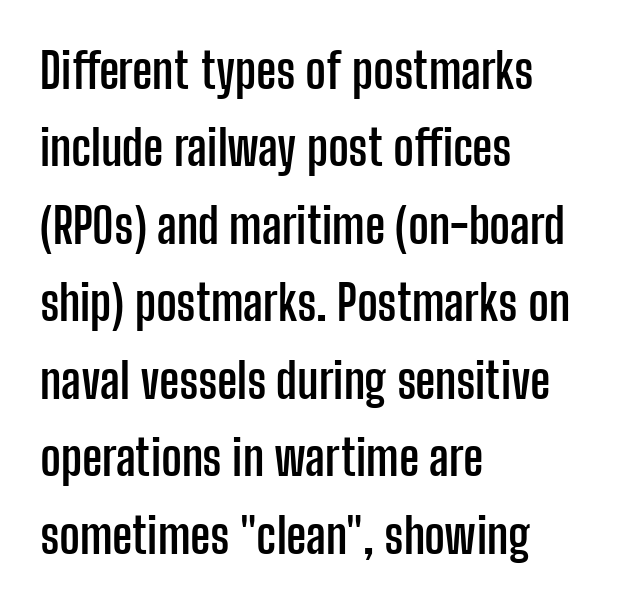
Type without underlining. Posture: straight, roman, zero tilt. How would I describe the line gaps? Plain and ordinary. Unlike a traditional serif, this face leaves its strokes unadorned. Every row of glyphs begins at an identical x-position on the left.
